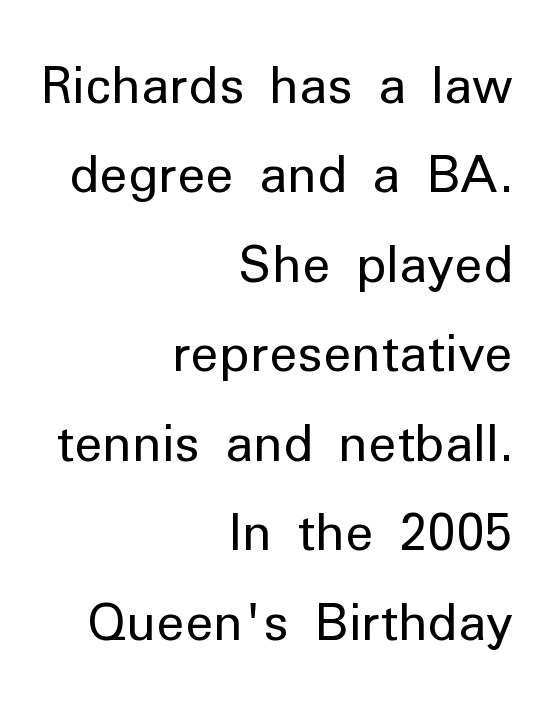
{"serif": "no", "italic": "no", "bold": "no", "weight": "regular", "width": "normal", "stroke_contrast": "low", "x_height": "medium", "monospaced": "no", "underline": "no", "align": "right", "line_spacing_ratio": 1.79, "letter_spacing": "normal", "letter_spacing_em": 0.0, "glyph_px": 50}
